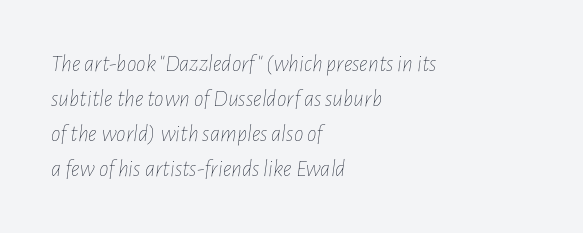
Q: Is the text bold? A: No.
Q: Is the text italic (slanted)? A: Yes, it leans right by about 7 degrees.
Q: Is the text underlined? A: No.
Q: How is the paragraph aligned? A: Left-aligned.
Q: Is the spacing between letters normal or unusually wide? A: Normal.
Q: Is the spacing between lines tight, normal or loose? A: Normal.
